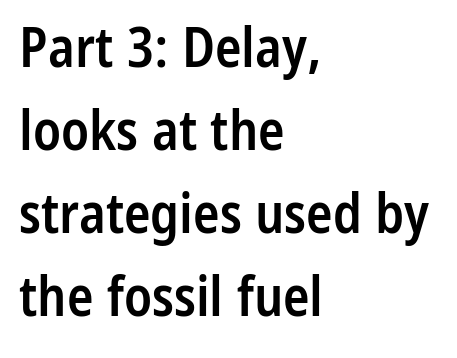
The image shows 55 px semibold, condensed sans-serif type, upright; set left-aligned, normal line spacing (1.51x), normal letter spacing, not underlined; low stroke contrast and a medium x-height.
